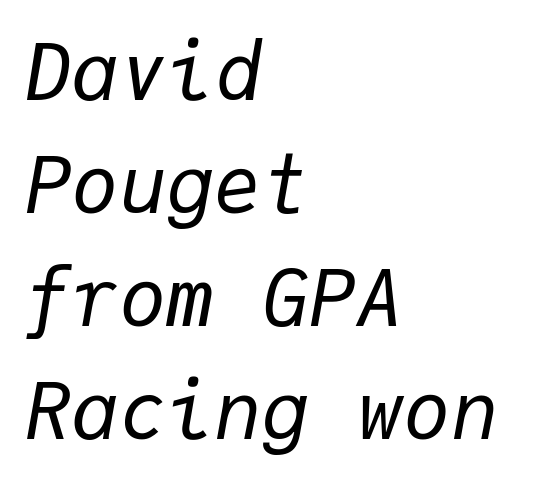
The image shows 79 px regular-weight type, italic (leaning right), monospaced; set left-aligned, normal line spacing (1.43x), normal letter spacing, not underlined; low stroke contrast and a medium x-height.
